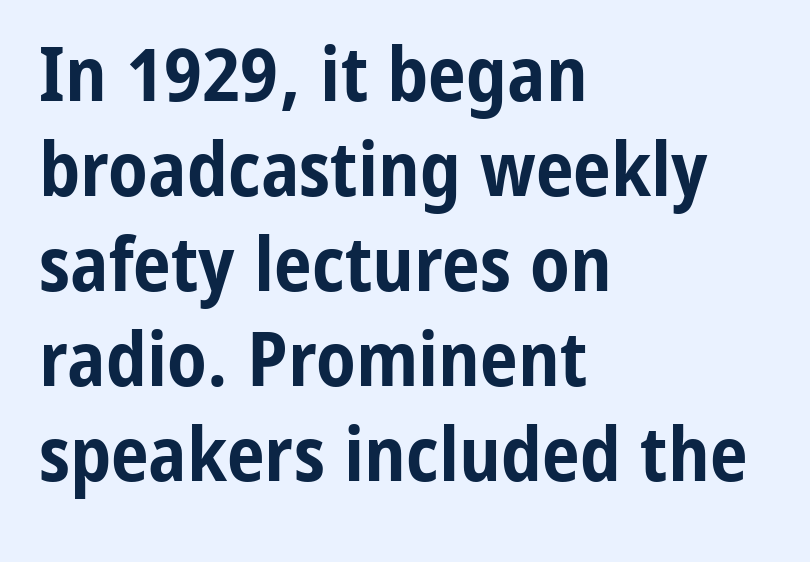
{"serif": "no", "italic": "no", "bold": "yes", "weight": "bold", "width": "condensed", "stroke_contrast": "low", "x_height": "medium", "monospaced": "no", "underline": "no", "align": "left", "line_spacing": "normal", "line_spacing_ratio": 1.25, "letter_spacing": "normal", "letter_spacing_em": 0.0, "glyph_px": 76}
